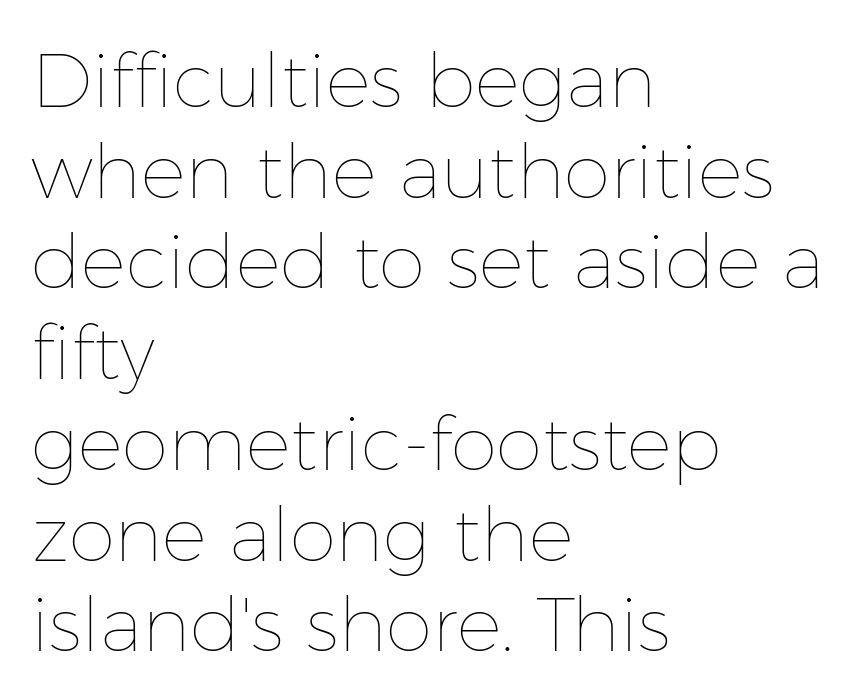
In terms of letterspacing, this is plain default setting. The typography opts for an upright posture over an oblique one. Note the varied advance widths — an 'i' is clearly narrower than an 'm'. This is not heavy type; no bold has been used.
